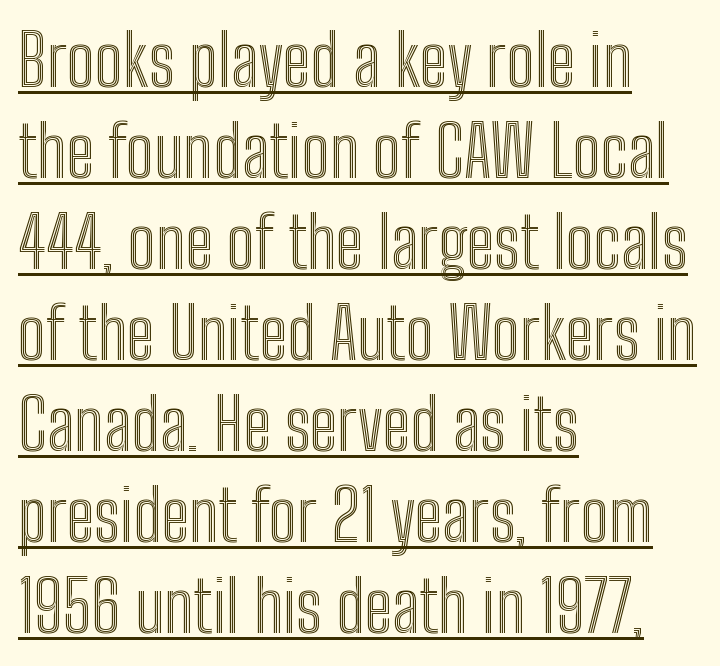
Underline: present. Which margin do the lines hug? The left one — the right edge is uneven. The passage shown is typed in a proportional face where columns would drift. This is the regular roman posture of the typeface. Notice how descenders clear the ascenders below comfortably — that's standard leading.
